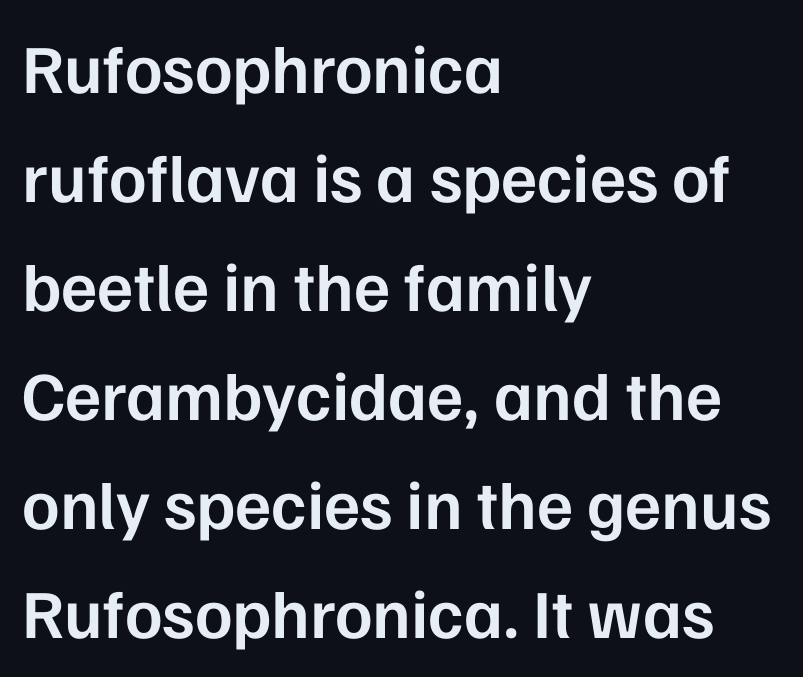
The image shows 69 px semibold sans-serif type, upright; set left-aligned, normal line spacing (1.58x), normal letter spacing, not underlined; low stroke contrast and a medium x-height.
